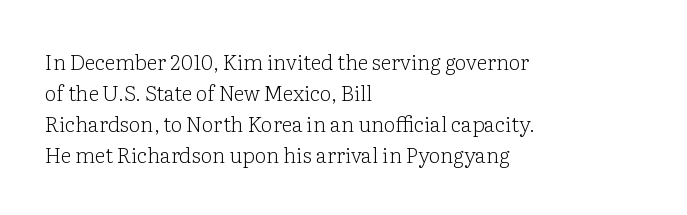
{"italic": "no", "bold": "no", "underline": "no", "align": "left", "line_spacing": "normal", "line_spacing_ratio": 1.47, "letter_spacing": "normal", "letter_spacing_em": 0.0, "glyph_px": 21}
